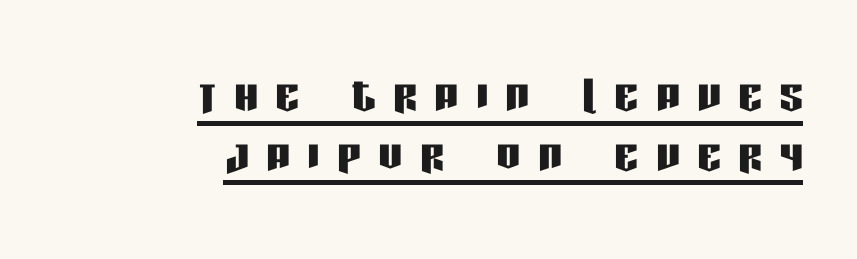
Q: Is the text italic (slanted)? A: No, it is upright.
Q: Is the typeface a serif or a sans-serif typeface? A: Sans-serif.
Q: Is the text underlined? A: Yes.
Q: How is the paragraph aligned? A: Right-aligned.
Q: Is the spacing between letters normal or unusually wide? A: Unusually wide.
Q: Is the spacing between lines tight, normal or loose? A: Tight.
Q: Width (condensed, normal, or wide)? A: Condensed.
Q: Stroke contrast? A: Low.
Q: x-height? A: Large.
Q: Monospaced? A: No.
